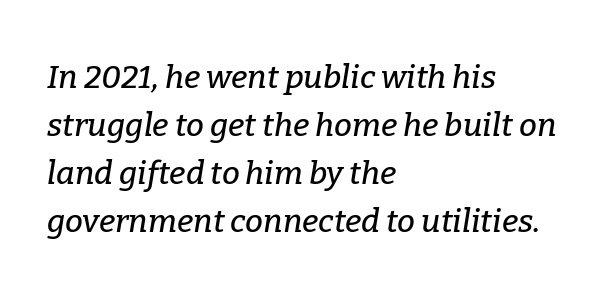
The image shows 32 px serif type, italic (leaning right); set left-aligned, normal line spacing (1.5x), normal letter spacing, not underlined; low stroke contrast and a medium x-height.
